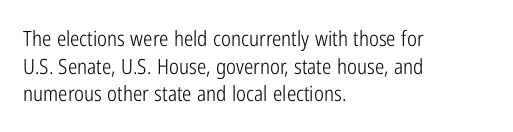
The image shows 21 px text type, upright; set left-aligned, normal line spacing (1.31x), normal letter spacing, not underlined.
